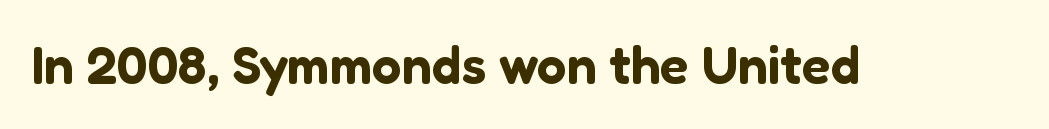
Q: Is the text italic (slanted)? A: No, it is upright.
Q: Is the typeface a serif or a sans-serif typeface? A: Sans-serif.
Q: Is the text underlined? A: No.
Q: Is the spacing between letters normal or unusually wide? A: Normal.
Q: Width (condensed, normal, or wide)? A: Normal.
Q: Stroke contrast? A: Low.
Q: x-height? A: Medium.
Q: Monospaced? A: No.
